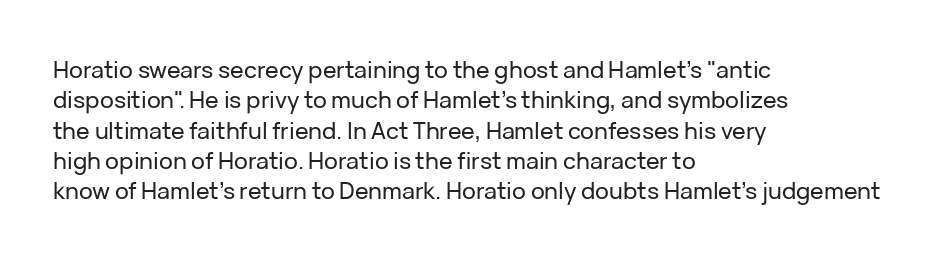
{"italic": "no", "underline": "no", "align": "left", "line_spacing": "normal", "line_spacing_ratio": 1.32, "letter_spacing": "normal", "letter_spacing_em": 0.0, "glyph_px": 23}
